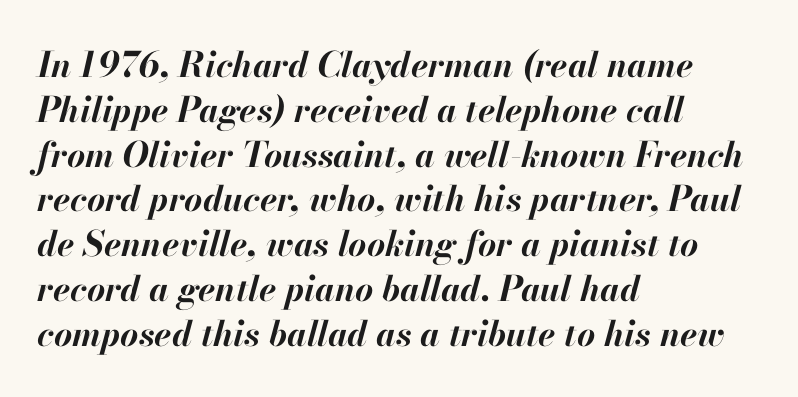
Q: Is the text bold? A: Yes.
Q: Is the text italic (slanted)? A: Yes, it leans right by about 13 degrees.
Q: Is the text underlined? A: No.
Q: How is the paragraph aligned? A: Left-aligned.
Q: Is the spacing between letters normal or unusually wide? A: Normal.
Q: Is the spacing between lines tight, normal or loose? A: Normal.
Q: Width (condensed, normal, or wide)? A: Normal.
Q: Stroke contrast? A: High.
Q: x-height? A: Small.
Q: Monospaced? A: No.
